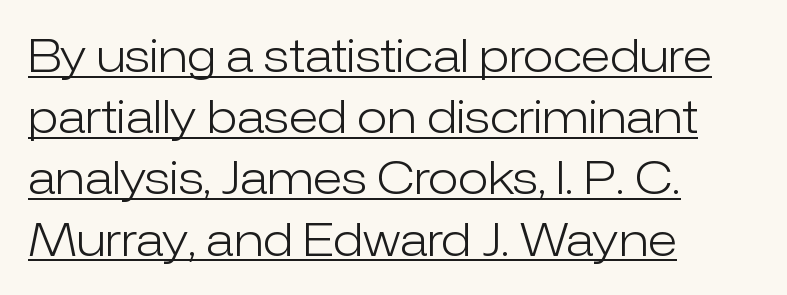
Q: Is the text bold? A: No.
Q: Is the text italic (slanted)? A: No, it is upright.
Q: Is the typeface a serif or a sans-serif typeface? A: Sans-serif.
Q: Is the text underlined? A: Yes.
Q: How is the paragraph aligned? A: Left-aligned.
Q: Is the spacing between letters normal or unusually wide? A: Normal.
Q: Is the spacing between lines tight, normal or loose? A: Normal.
Q: Width (condensed, normal, or wide)? A: Normal.
Q: Stroke contrast? A: Low.
Q: x-height? A: Medium.
Q: Monospaced? A: No.
